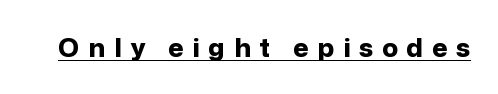
{"italic": "no", "bold": "yes", "underline": "yes", "letter_spacing": "wide", "letter_spacing_em": 0.34, "glyph_px": 26}
